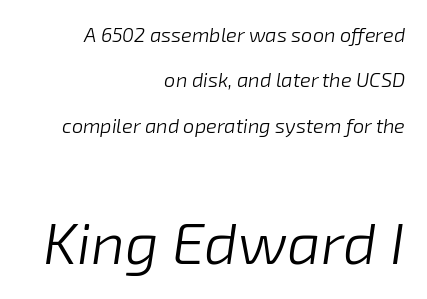
{"italic": "yes", "lean": "right", "slant_degrees": 8, "bold": "no", "weight": "light", "width": "normal", "stroke_contrast": "low", "x_height": "medium", "monospaced": "no", "underline": "no", "align": "right", "line_spacing": "loose", "line_spacing_ratio": 2.27, "letter_spacing": "normal", "letter_spacing_em": 0.0, "larger_block": "second", "size_ratio": 2.95, "glyph_px": 59}
